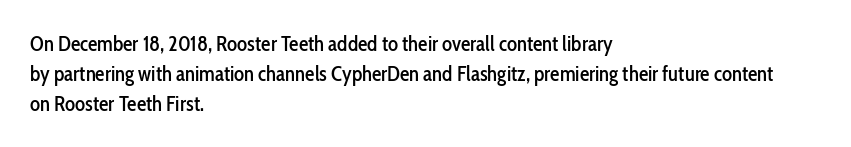
{"italic": "no", "underline": "no", "align": "left", "line_spacing": "normal", "line_spacing_ratio": 1.42, "letter_spacing": "normal", "letter_spacing_em": 0.0, "glyph_px": 21}
